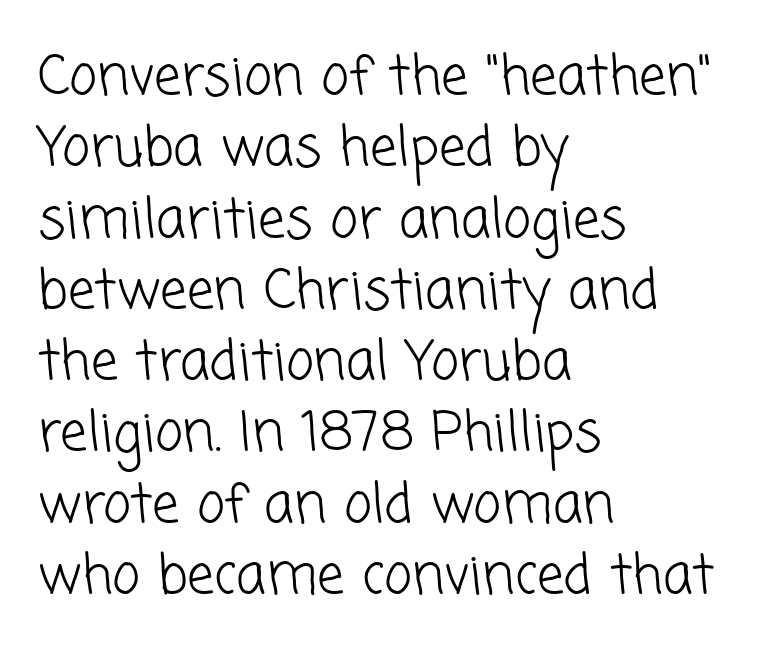
The image shows 54 px light sans-serif type; set left-aligned, normal line spacing (1.32x), normal letter spacing, not underlined; low stroke contrast and a medium x-height.
